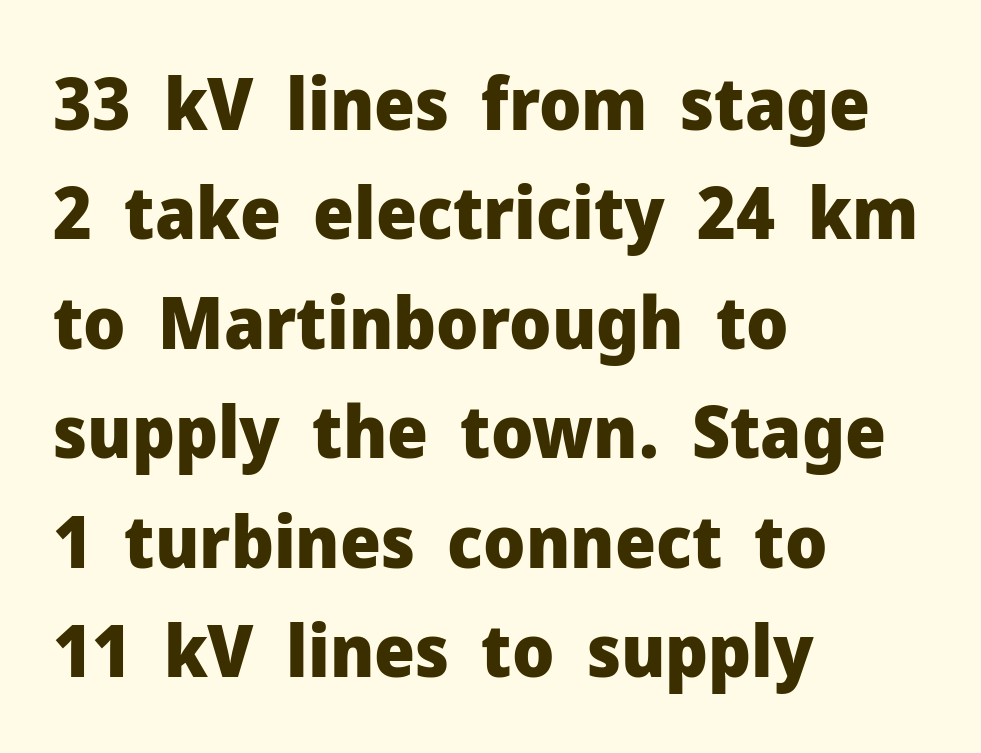
Character widths vary here, with narrow letters taking less room than wide ones. The words here are not underlined. These lines are set flush left with a ragged right edge. Look at the bottom of the vertical strokes: they stop flat, with no serifs. These lines keep a tight, regular rhythm from letter to letter.
